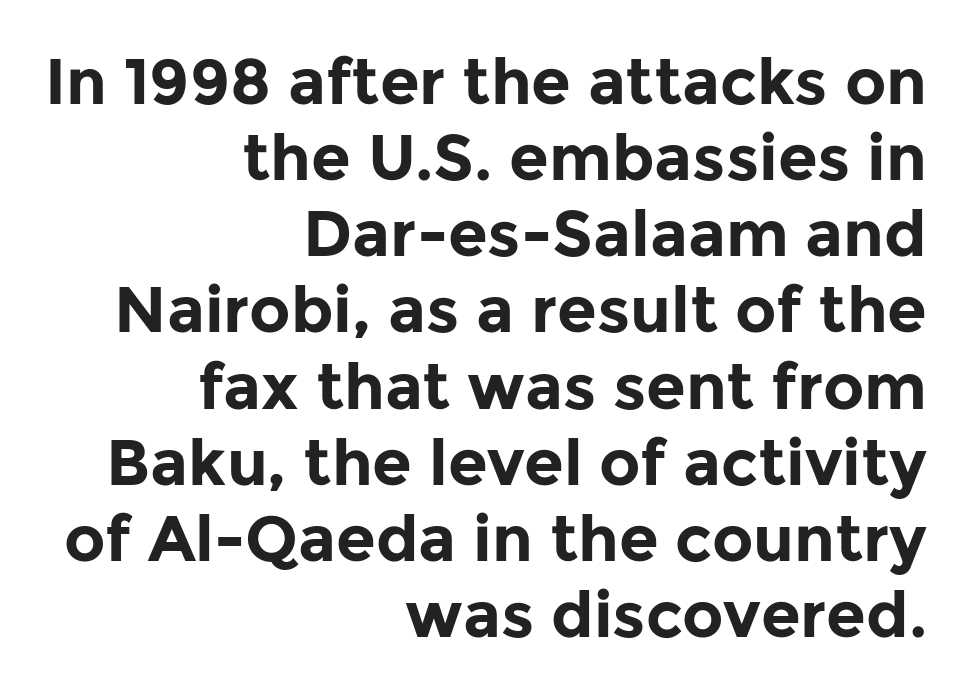
Notice how the passage keeps a crisp vertical edge on the right only. The specimen omits any rule beneath the text block's lines. You can tell from the bare stems that sans-serif type was used. Weight: bold. Is there any slant? The stems are plumb.
